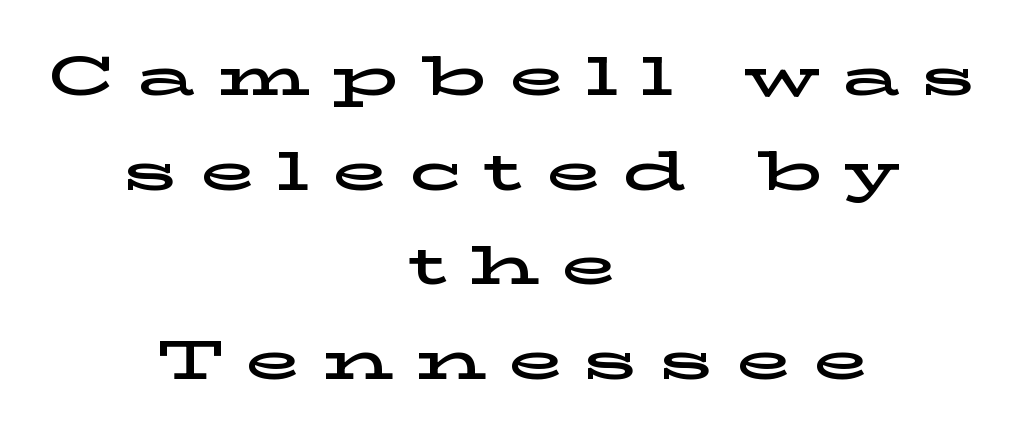
This rendering uses center alignment, leaving both contours irregular but symmetric. What's the leading like? Ordinary, nothing unusual. Clear beneath every line of the passage. Rendered with straight, roman letterforms. You could not count columns in this text — the font is proportionally spaced. Letterform terminals end in serifs throughout the passage.
